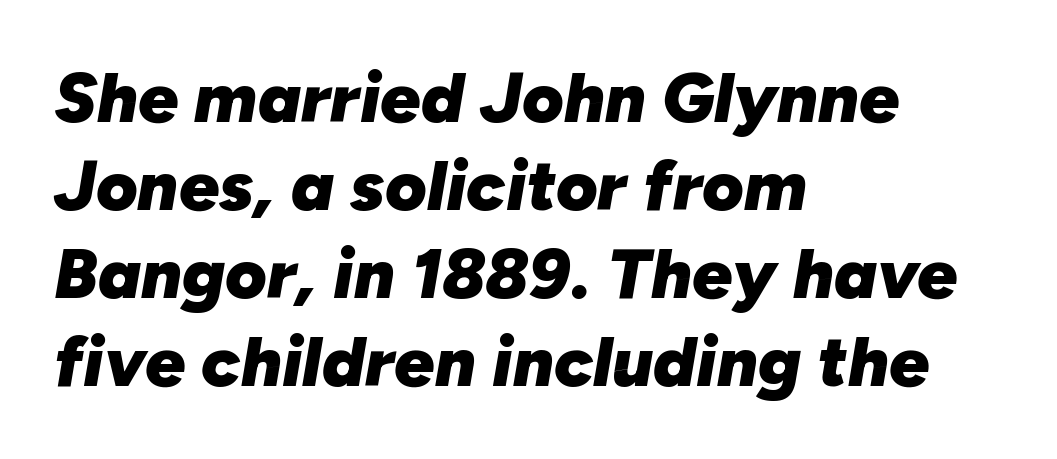
Q: Is the text bold? A: Yes.
Q: Is the text italic (slanted)? A: Yes, it leans right by about 10 degrees.
Q: Is the text underlined? A: No.
Q: How is the paragraph aligned? A: Left-aligned.
Q: Is the spacing between letters normal or unusually wide? A: Normal.
Q: Width (condensed, normal, or wide)? A: Normal.
Q: Stroke contrast? A: Low.
Q: x-height? A: Medium.
Q: Monospaced? A: No.
